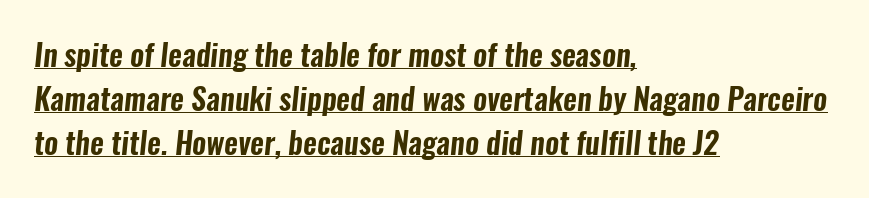
Typeset ragged right — the left edge is the straight one. Grotesque or geometric, the face here clearly has no serifs. Check the space under the baseline: a stroke is drawn there. Reading down the column, the eye jumps a familiar distance to each next line. You could not count columns in this text — the font is proportionally spaced. Tracking value appears to be zero — textbook default spacing.
